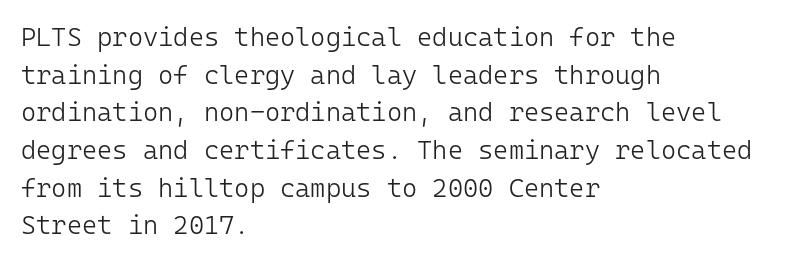
The image shows 26 px text type, upright; set left-aligned, normal line spacing (1.45x), normal letter spacing, not underlined.
